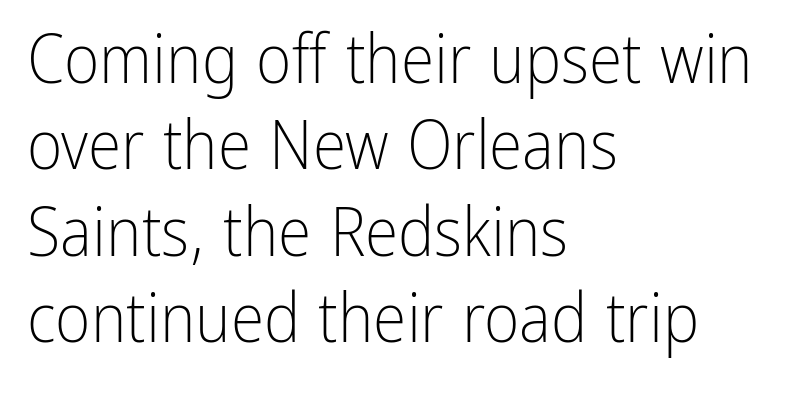
{"serif": "no", "italic": "no", "bold": "no", "weight": "light", "width": "condensed", "stroke_contrast": "low", "x_height": "medium", "monospaced": "no", "underline": "no", "align": "left", "line_spacing": "normal", "line_spacing_ratio": 1.27, "letter_spacing": "normal", "letter_spacing_em": 0.0, "glyph_px": 68}
